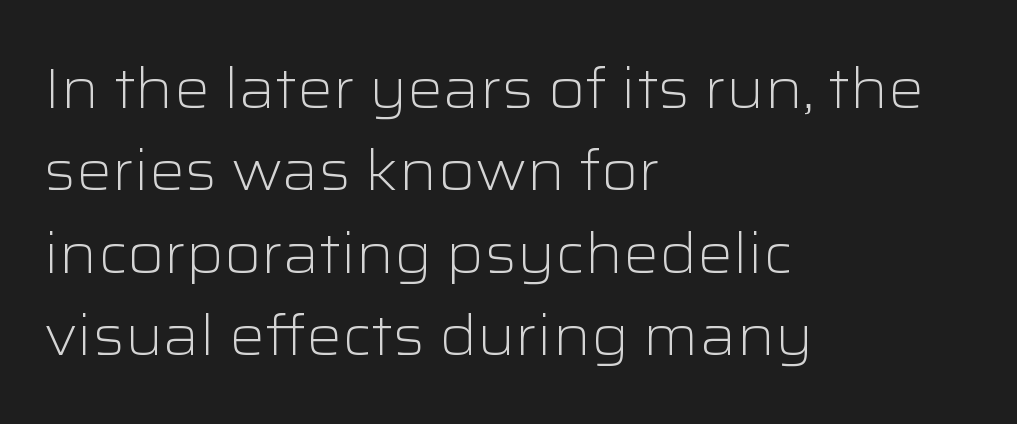
Leftover space on each line is placed entirely after the last word. The rendering uses natural spacing where letterforms have individual widths. Characters remain perfectly vertical along every line. The rows are spaced the way most documents space them. Stems here are at most as thick as an everyday book face.
